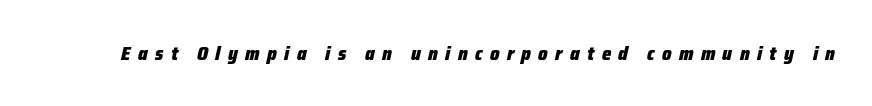
How heavy is the stroke? Heavy — this is a bold. What stands out about the letter spacing? Its width — letters are far apart. Quick note: italic. The area under the type is left untouched.
